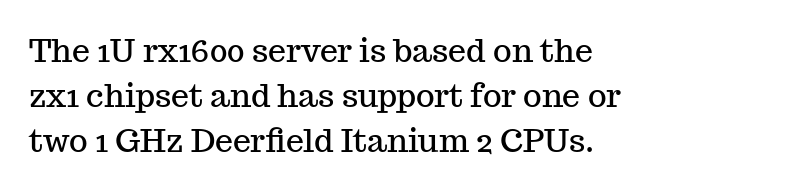
{"serif": "yes", "italic": "no", "width": "normal", "stroke_contrast": "medium", "x_height": "medium", "monospaced": "no", "underline": "no", "align": "left", "line_spacing": "normal", "line_spacing_ratio": 1.4, "letter_spacing": "normal", "letter_spacing_em": 0.0, "glyph_px": 32}
